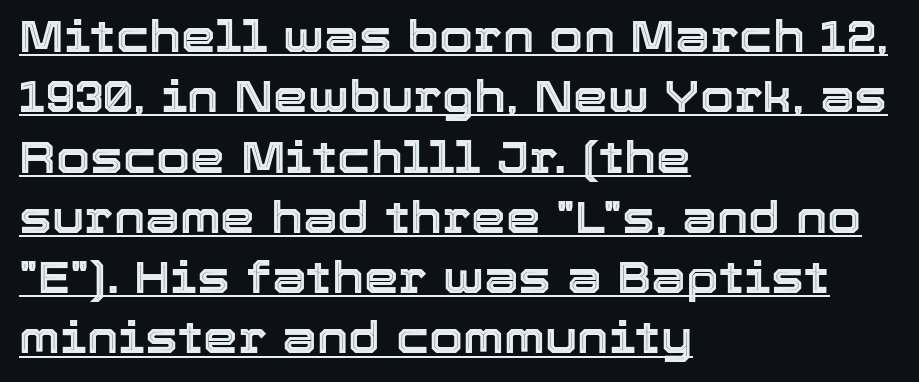
Designer's note — italics off, roman on. A student would call this left alignment; a typographer would say flush left, rag right. The rendered words wear a rule along their underside. There is no visible air inserted between adjacent glyphs.
